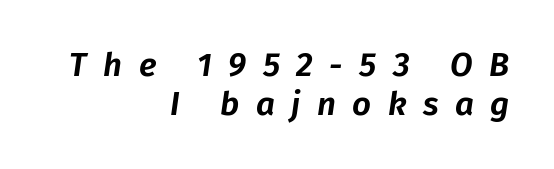
{"italic": "yes", "lean": "right", "slant_degrees": 8, "width": "normal", "stroke_contrast": "low", "x_height": "medium", "monospaced": "no", "underline": "no", "align": "right", "line_spacing_ratio": 1.18, "letter_spacing": "wide", "letter_spacing_em": 0.5, "glyph_px": 33}
